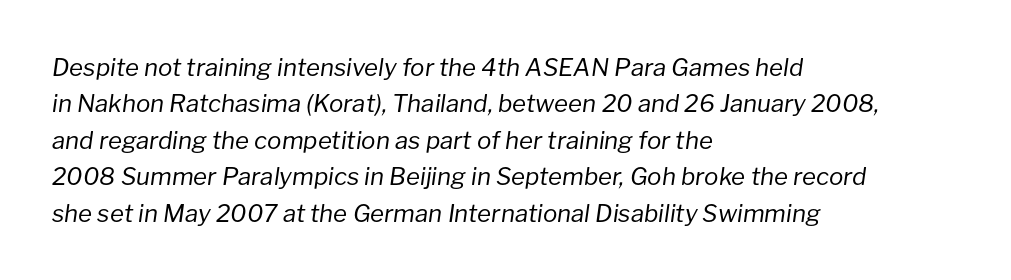
Q: Is the text bold? A: No.
Q: Is the text italic (slanted)? A: Yes, it leans right by about 8 degrees.
Q: Is the text underlined? A: No.
Q: How is the paragraph aligned? A: Left-aligned.
Q: Is the spacing between letters normal or unusually wide? A: Normal.
Q: Is the spacing between lines tight, normal or loose? A: Normal.
